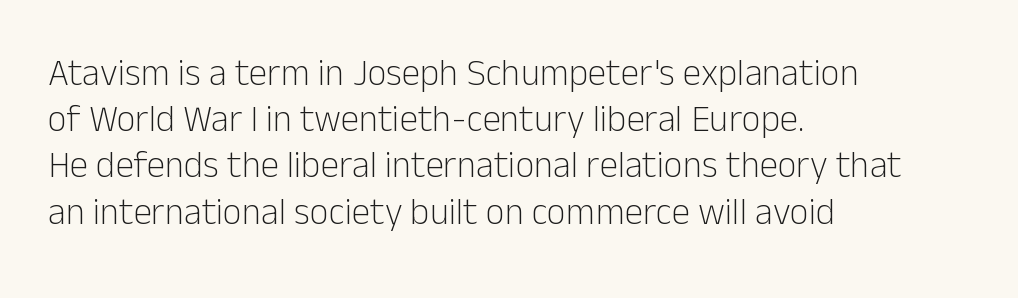
The image shows 37 px light sans-serif type, upright; set left-aligned, normal line spacing (1.25x), normal letter spacing, not underlined; low stroke contrast and a medium x-height.
